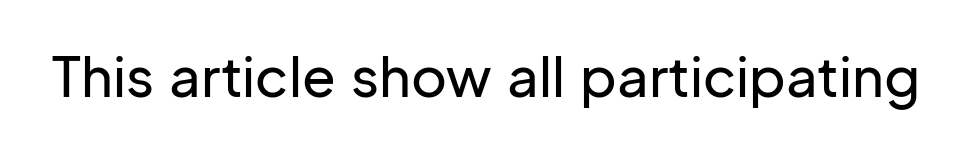
{"serif": "no", "italic": "no", "width": "normal", "stroke_contrast": "low", "x_height": "medium", "monospaced": "no", "underline": "no", "letter_spacing": "normal", "letter_spacing_em": 0.0, "glyph_px": 55}
